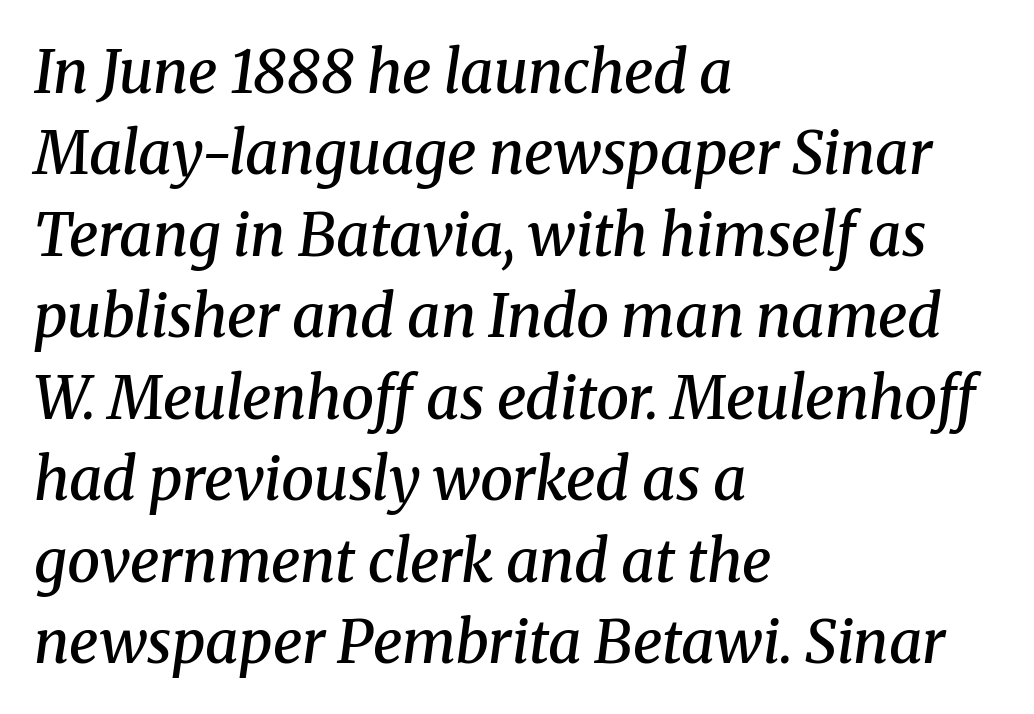
Q: Is the text bold? A: Semi-bold.
Q: Is the text italic (slanted)? A: Yes, it leans right by about 8 degrees.
Q: Is the typeface a serif or a sans-serif typeface? A: Serif.
Q: Is the text underlined? A: No.
Q: How is the paragraph aligned? A: Left-aligned.
Q: Is the spacing between letters normal or unusually wide? A: Normal.
Q: Is the spacing between lines tight, normal or loose? A: Normal.
Q: Width (condensed, normal, or wide)? A: Normal.
Q: Stroke contrast? A: Medium.
Q: x-height? A: Medium.
Q: Monospaced? A: No.
